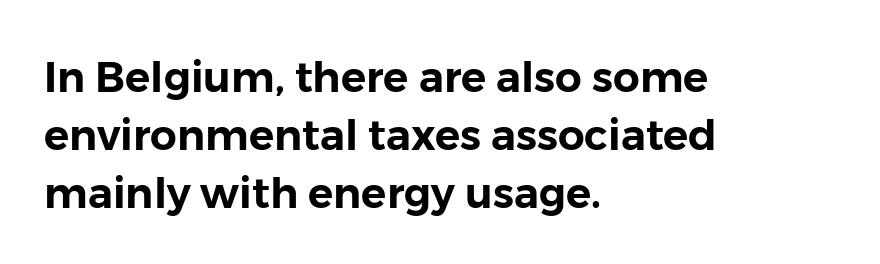
{"serif": "no", "italic": "no", "width": "normal", "stroke_contrast": "low", "x_height": "medium", "monospaced": "no", "underline": "no", "align": "left", "line_spacing": "normal", "line_spacing_ratio": 1.38, "letter_spacing": "normal", "letter_spacing_em": 0.0, "glyph_px": 42}
